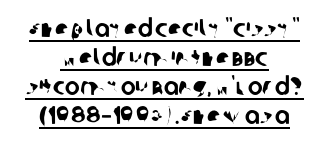
Q: Is the text underlined? A: Yes.
Q: How is the paragraph aligned? A: Centered.
Q: Is the spacing between letters normal or unusually wide? A: Normal.
